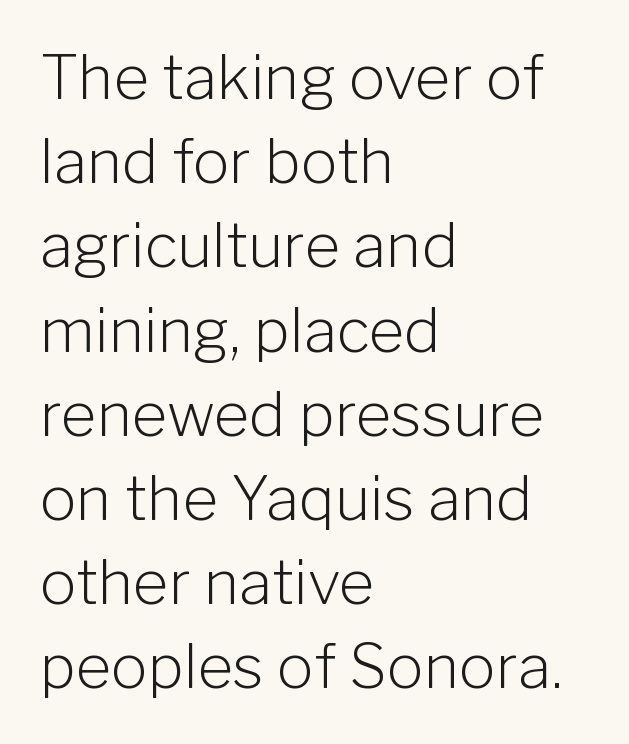
The image shows 61 px light sans-serif type, upright; set left-aligned, normal line spacing (1.38x), normal letter spacing, not underlined; low stroke contrast and a medium x-height.
